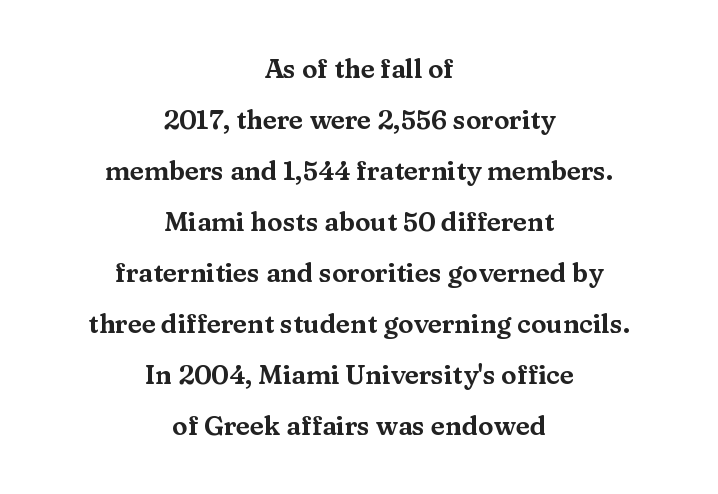
The image shows 26 px text type, upright; set centered, loose line spacing (1.96x), normal letter spacing, not underlined.
